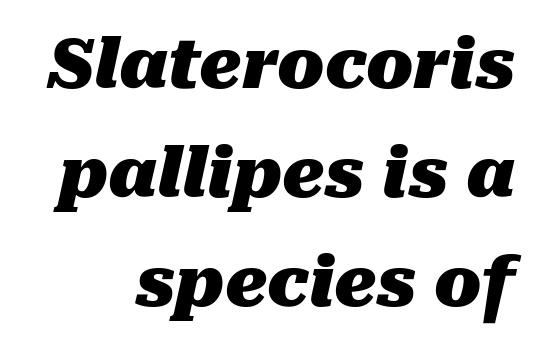
The letterforms sit shoulder to shoulder at normal distance. The typography opts for an oblique posture over an upright one. These lines are rendered in a variable-pitch font. Only glyphs here, with clear space below each row.
